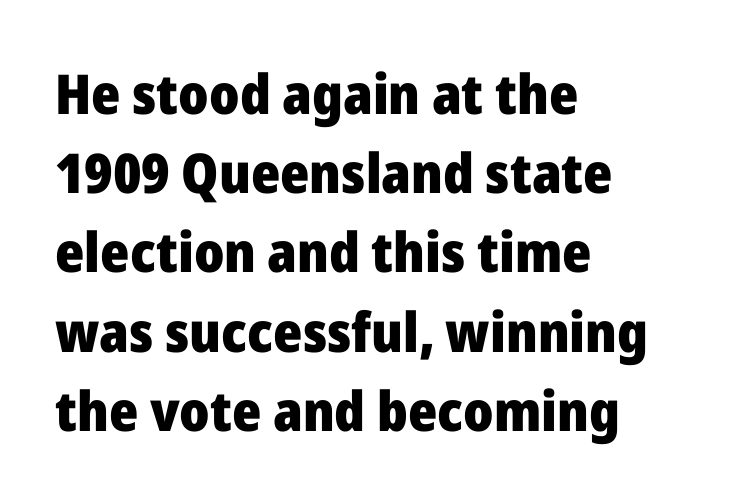
The image shows 55 px heavy sans-serif type, upright; set left-aligned, normal line spacing (1.44x), normal letter spacing, not underlined; low stroke contrast and a medium x-height.
